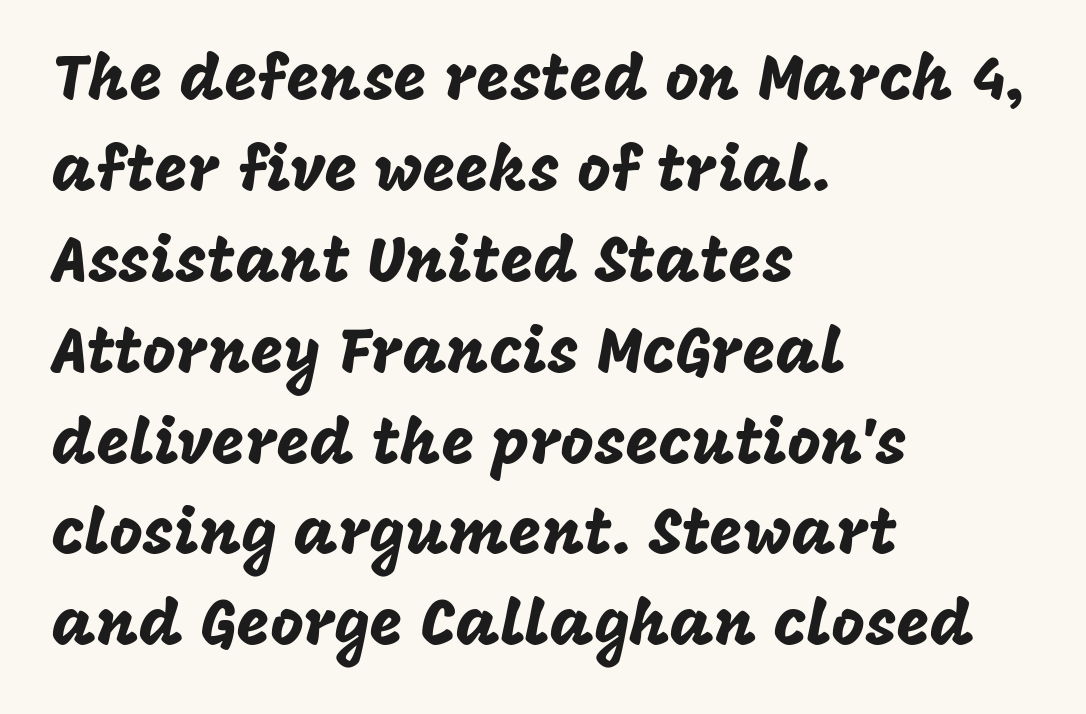
Q: Is the text italic (slanted)? A: Yes.
Q: Is the typeface a serif or a sans-serif typeface? A: Sans-serif.
Q: Is the text underlined? A: No.
Q: How is the paragraph aligned? A: Left-aligned.
Q: Is the spacing between letters normal or unusually wide? A: Normal.
Q: Is the spacing between lines tight, normal or loose? A: Normal.
Q: Width (condensed, normal, or wide)? A: Normal.
Q: Stroke contrast? A: Low.
Q: x-height? A: Large.
Q: Monospaced? A: No.
